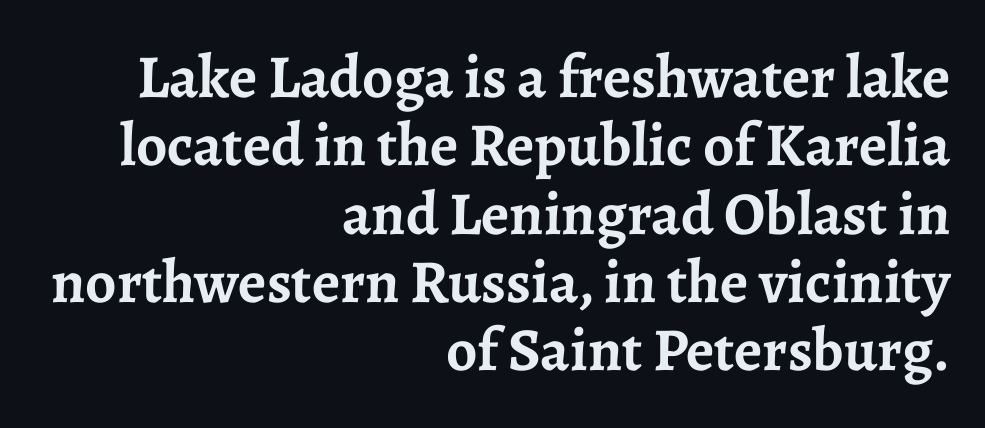
{"serif": "yes", "italic": "no", "bold": "yes", "weight": "semibold", "width": "normal", "stroke_contrast": "low", "x_height": "medium", "monospaced": "no", "underline": "no", "align": "right", "line_spacing": "tight", "line_spacing_ratio": 1.12, "letter_spacing": "normal", "letter_spacing_em": 0.0, "glyph_px": 61}
